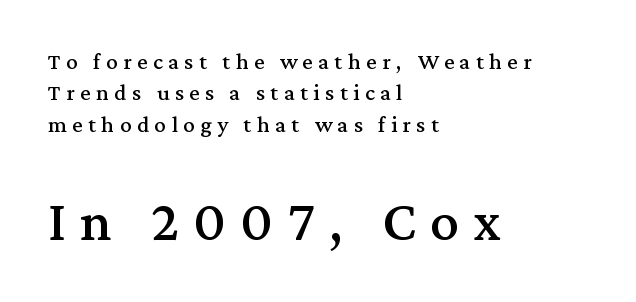
{"serif": "yes", "italic": "no", "width": "normal", "stroke_contrast": "medium", "x_height": "medium", "monospaced": "no", "underline": "no", "align": "left", "line_spacing": "normal", "line_spacing_ratio": 1.36, "letter_spacing": "wide", "letter_spacing_em": 0.24, "larger_block": "second", "size_ratio": 2.52, "glyph_px": 58}
